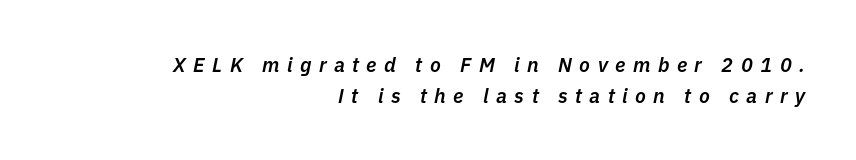
Caption: semibold face, moderately heavy strokes. Words appear elongated and porous because spacing is wide. This rendering features lettering with no underline. Layout note: lines flush right. Is the type slanted? Yes — the strokes lean at a clear angle. Students, observe: this is what conventionally led text looks like.
